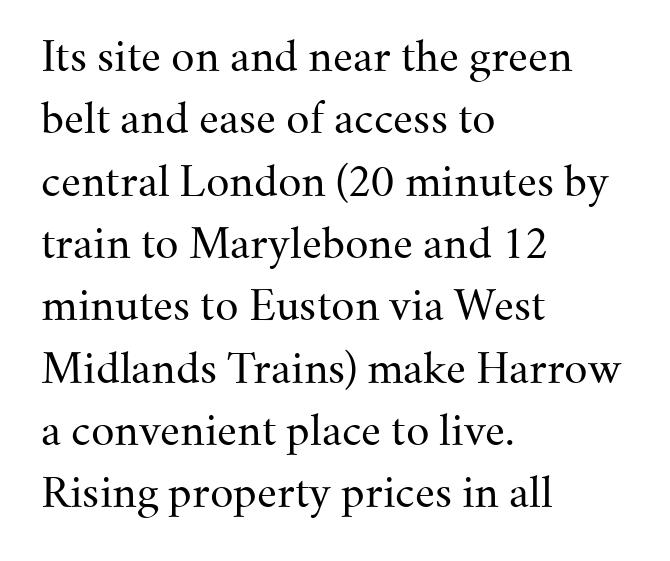
{"serif": "yes", "italic": "no", "bold": "no", "weight": "regular", "width": "normal", "stroke_contrast": "medium", "x_height": "small", "monospaced": "no", "underline": "no", "align": "left", "line_spacing": "normal", "line_spacing_ratio": 1.52, "letter_spacing": "normal", "letter_spacing_em": 0.0, "glyph_px": 41}
